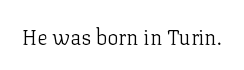
Q: Is the text bold? A: No.
Q: Is the text italic (slanted)? A: No, it is upright.
Q: Is the text underlined? A: No.
Q: Is the spacing between letters normal or unusually wide? A: Normal.
